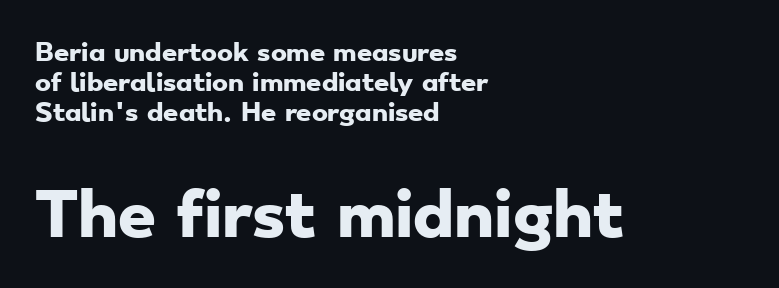
This rendering employs a face without finishing strokes, i.e., a sans-serif. Glance below the letters and you will spot only blank space. This sample has the flowing, uneven cadence of proportional lettering. Alignment: flush left. Character size in the trailing block exceeds that of the leading block. The letters sit at their default tracking, neither squeezed nor spread.
